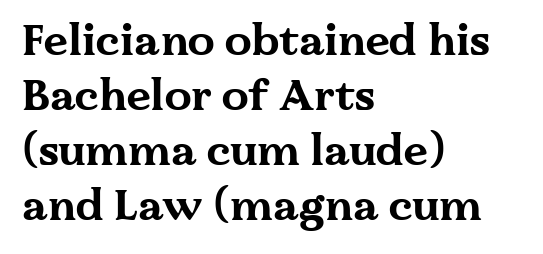
You could not count columns in this text — the font is proportionally spaced. If you drew a ruler down the left edge, every line would touch it. The specimen reads as upright at a glance. What stands out about the letter spacing? Nothing — it is the standard amount.
